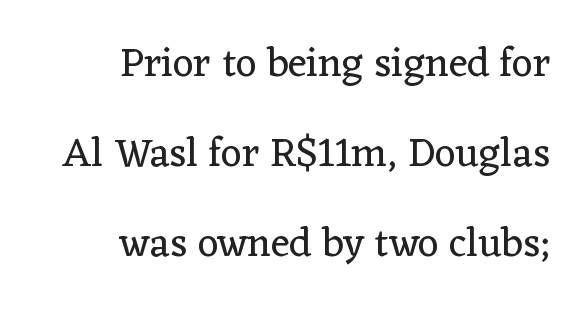
Summary of vertical rhythm: relaxed, with wide interline spacing. I'd call this a serif setting — the letters wear small feet. Weight: not bold — regular or lighter. These lines are rendered in a variable-pitch font.
